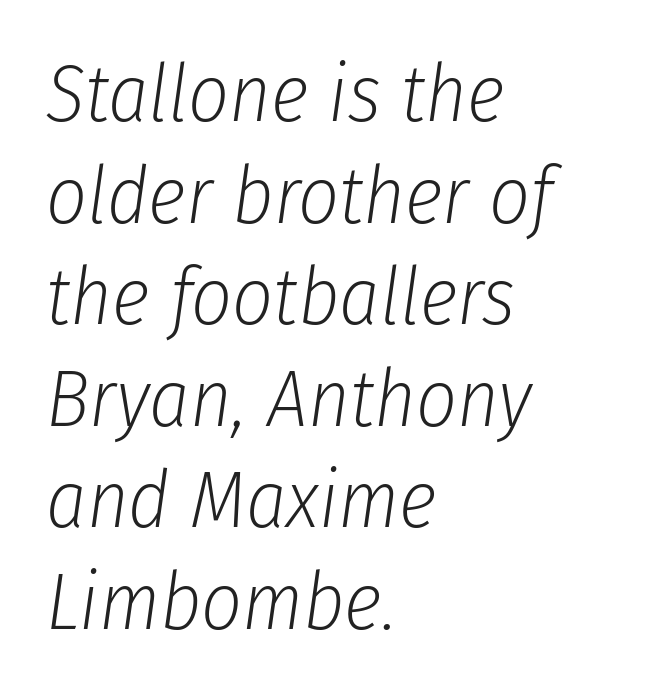
Q: Is the text bold? A: No.
Q: Is the text italic (slanted)? A: Yes, it leans right by about 8 degrees.
Q: Is the text underlined? A: No.
Q: How is the paragraph aligned? A: Left-aligned.
Q: Is the spacing between letters normal or unusually wide? A: Normal.
Q: Is the spacing between lines tight, normal or loose? A: Normal.
Q: Width (condensed, normal, or wide)? A: Condensed.
Q: Stroke contrast? A: Low.
Q: x-height? A: Medium.
Q: Monospaced? A: No.
